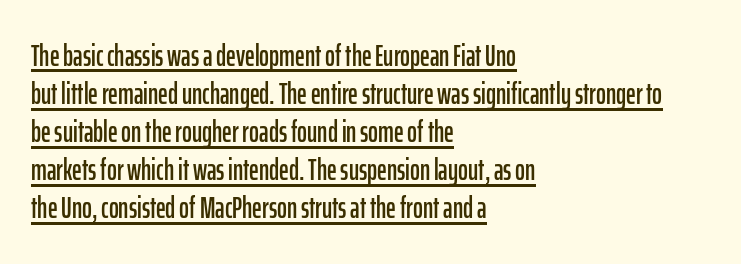
The image shows 30 px condensed sans-serif type, upright; set left-aligned, normal line spacing (1.27x), normal letter spacing, underlined; low stroke contrast and a medium x-height.
